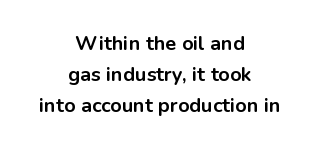
Q: Is the text bold? A: Yes.
Q: Is the text italic (slanted)? A: No, it is upright.
Q: Is the text underlined? A: No.
Q: How is the paragraph aligned? A: Centered.
Q: Is the spacing between letters normal or unusually wide? A: Normal.
Q: Is the spacing between lines tight, normal or loose? A: Normal.
